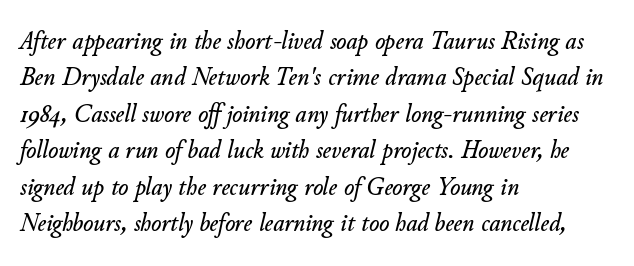
The passage shown has conventional tracking throughout. The space directly below the letters is spotless. Is there much room between lines? A standard amount, neither cramped nor airy. Emphasis-style slanted type is in use. A student would call this left alignment; a typographer would say flush left, rag right.
